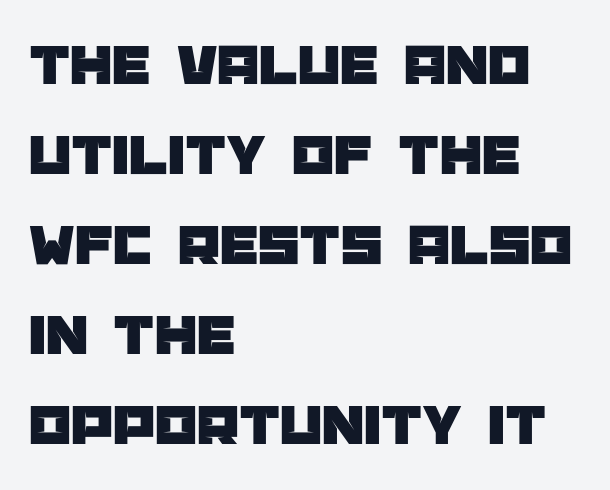
The letters stand upright; this is a roman face. Note the varied advance widths — an 'i' is clearly narrower than an 'm'. A normal amount of white space separates one row of letters from the next. The foot of each line stays bare and open. Unlike a traditional serif, this face leaves its strokes unadorned.
